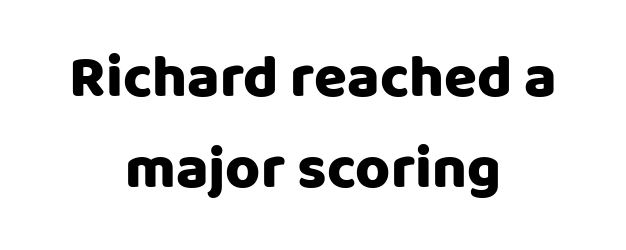
A typesetter would call this zero additional tracking. Italic: no, the glyphs are upright roman. Each letter keeps its own natural width here, so spacing adapts to shape. Every row of glyphs is offset so its center matches the block's center. Check where the strokes stop: nothing finishes them off — pure sans. This rendering features lettering with no underline.
